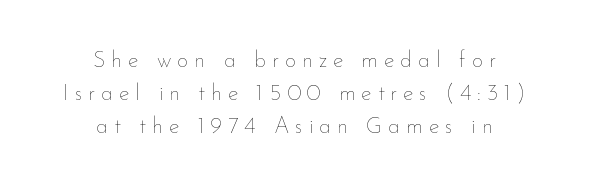
The image shows 22 px text type, upright; set centered, normal line spacing (1.5x), unusually wide letter spacing (+0.27 em), not underlined.
